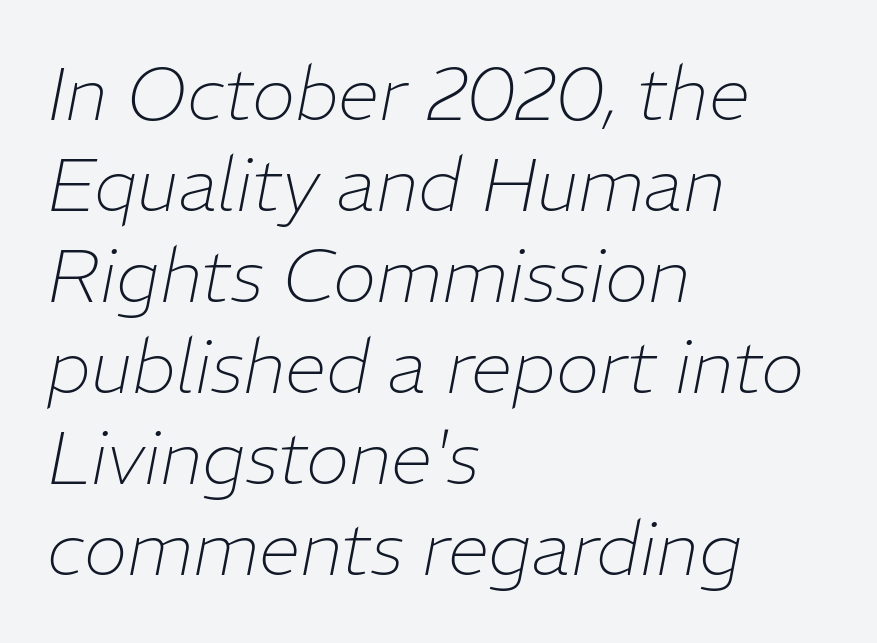
{"italic": "yes", "lean": "right", "slant_degrees": 11, "bold": "no", "weight": "thin", "width": "normal", "stroke_contrast": "low", "x_height": "medium", "monospaced": "no", "underline": "no", "align": "left", "line_spacing_ratio": 1.23, "letter_spacing": "normal", "letter_spacing_em": 0.0, "glyph_px": 74}
